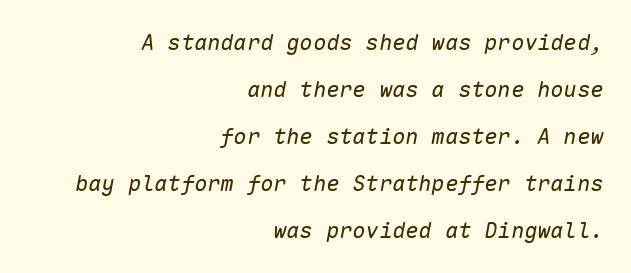
The image shows 22 px text type, italic (leaning right); set right-aligned, loose line spacing (2.14x), normal letter spacing, not underlined.
